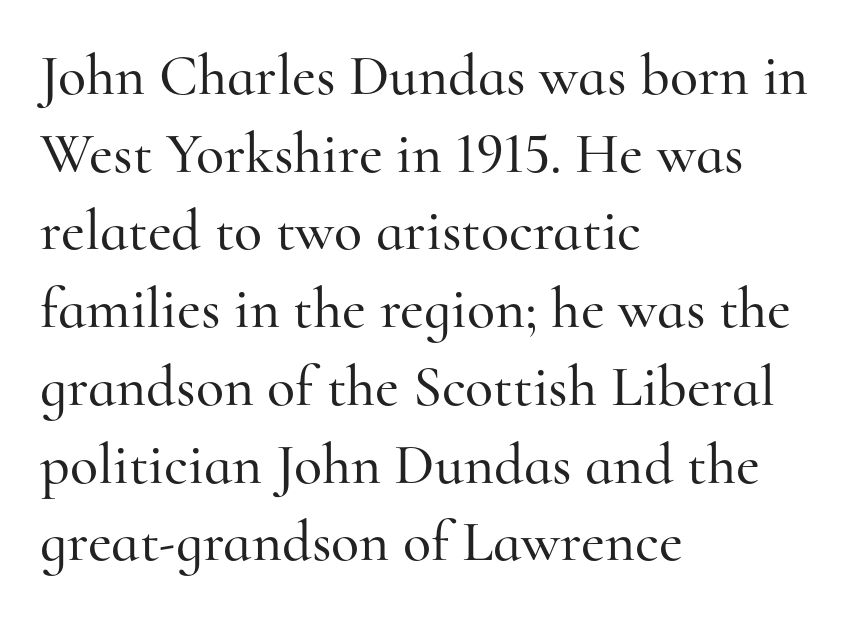
Default kerning and tracking; the words read as compact shapes. The lines in this sample share a left origin and differ only in where they stop. Check under the words: just untouched page. Do the letters lean? They stand straight. The passage shown is typed in a proportional face where columns would drift. Little horizontal feet cap the strokes, marking this as serif type.
